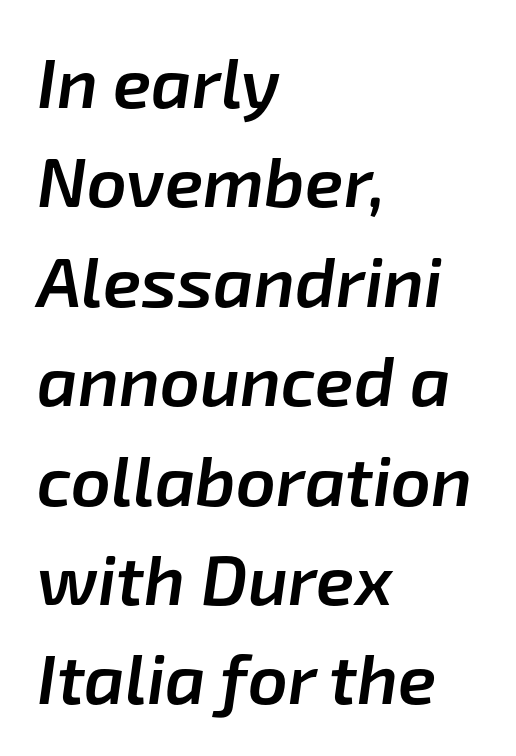
{"italic": "yes", "lean": "right", "slant_degrees": 8, "bold": "semi", "weight": "semibold", "width": "normal", "stroke_contrast": "low", "x_height": "medium", "monospaced": "no", "underline": "no", "align": "left", "line_spacing": "normal", "line_spacing_ratio": 1.42, "letter_spacing": "normal", "letter_spacing_em": 0.0, "glyph_px": 70}
